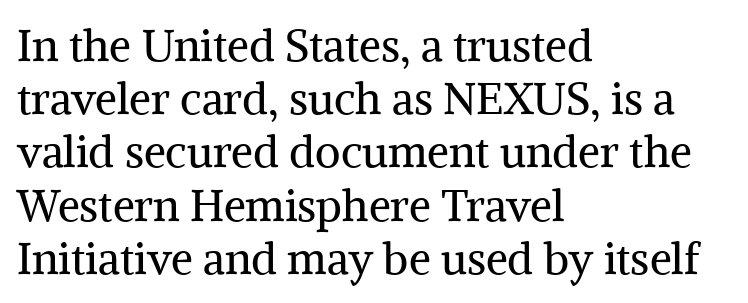
The image shows 44 px regular-weight serif type, upright; set left-aligned, line spacing 1.21x, normal letter spacing, not underlined; medium stroke contrast and a medium x-height.
